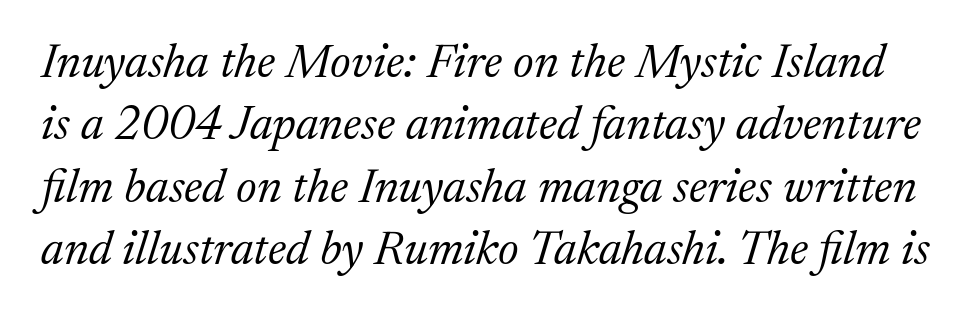
{"serif": "yes", "italic": "yes", "lean": "right", "slant_degrees": 17, "bold": "no", "weight": "light", "width": "normal", "stroke_contrast": "medium", "x_height": "medium", "monospaced": "no", "underline": "no", "line_spacing": "normal", "line_spacing_ratio": 1.3, "letter_spacing": "normal", "letter_spacing_em": 0.0, "glyph_px": 48}
